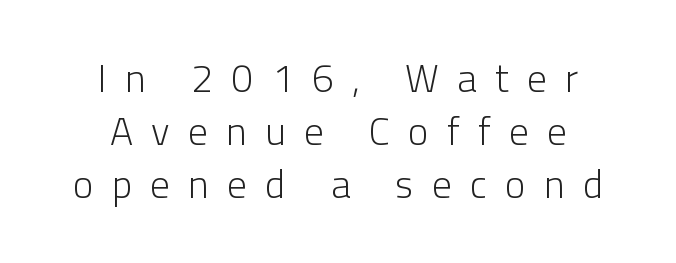
The image shows 39 px light sans-serif type, upright; set centered, normal line spacing (1.36x), unusually wide letter spacing (+0.47 em), not underlined; low stroke contrast and a medium x-height.
